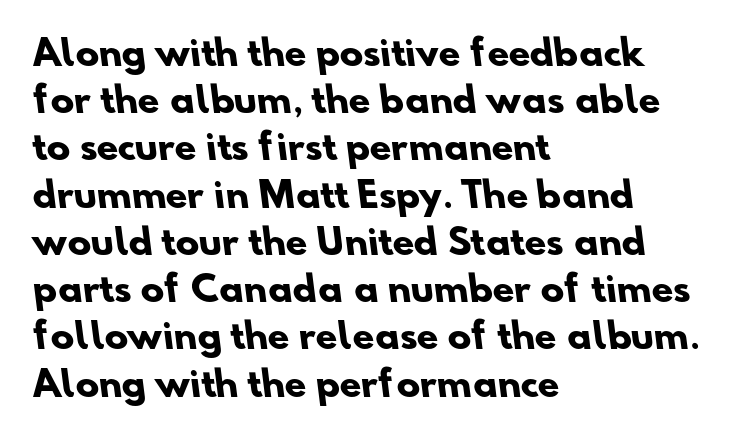
Bare-footed words on every line. This sample keeps an unexceptional amount of space between lines. As a designer I'd log this as weight 700, bold. Inter-character spacing is left at the font's built-in metrics.
